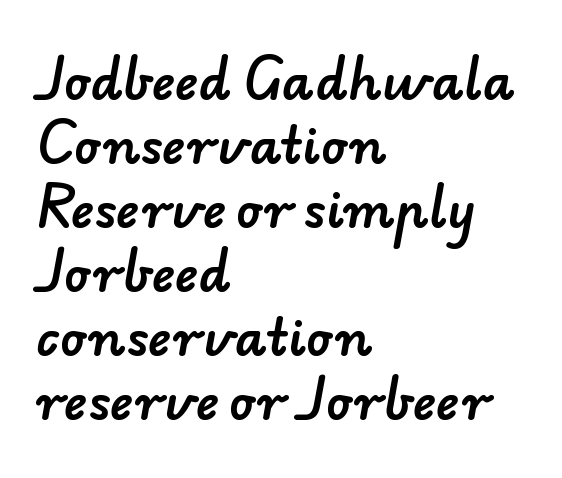
Q: Is the typeface a serif or a sans-serif typeface? A: Sans-serif.
Q: Is the text underlined? A: No.
Q: How is the paragraph aligned? A: Left-aligned.
Q: Is the spacing between letters normal or unusually wide? A: Normal.
Q: Is the spacing between lines tight, normal or loose? A: Normal.
Q: Width (condensed, normal, or wide)? A: Normal.
Q: Stroke contrast? A: Low.
Q: x-height? A: Small.
Q: Monospaced? A: No.
